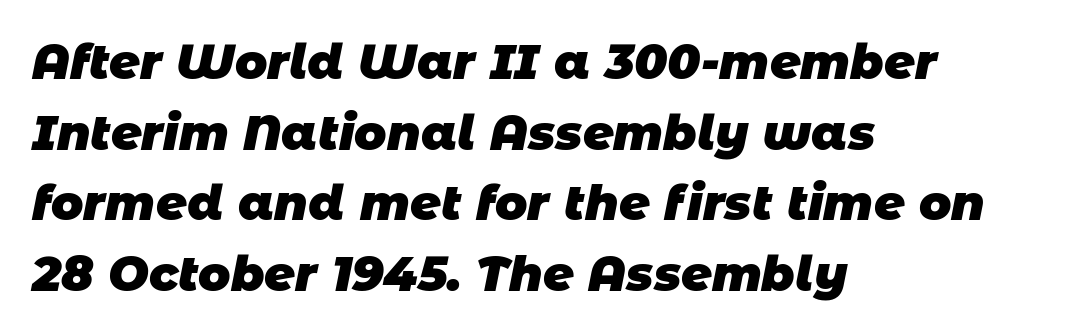
Q: Is the text bold? A: Yes.
Q: Is the typeface a serif or a sans-serif typeface? A: Sans-serif.
Q: Is the text underlined? A: No.
Q: How is the paragraph aligned? A: Left-aligned.
Q: Is the spacing between letters normal or unusually wide? A: Normal.
Q: Is the spacing between lines tight, normal or loose? A: Normal.
Q: Width (condensed, normal, or wide)? A: Normal.
Q: Stroke contrast? A: Low.
Q: x-height? A: Large.
Q: Monospaced? A: No.
